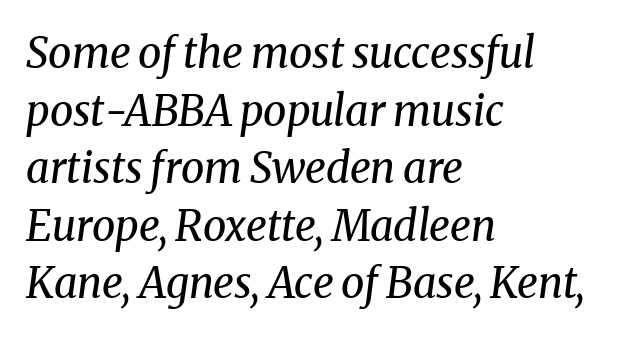
The image shows 42 px regular-weight serif type, italic (leaning right); set left-aligned, normal line spacing (1.37x), normal letter spacing, not underlined; medium stroke contrast and a medium x-height.
